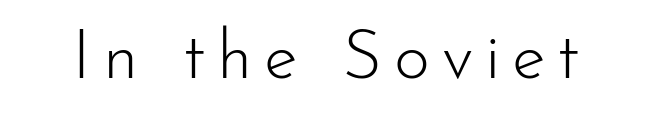
The letters stand upright; this is a roman face. The face used here is a sans, in the tradition of grotesques and geometrics. Check the space under the baseline: it is left empty. The passage shown is typed in a proportional face where columns would drift. Vertical stems look standard width or narrower in stroke.
